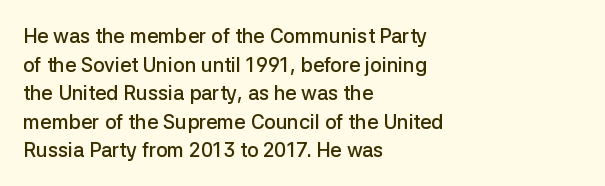
The type sits square on the baseline with zero lean. The lines are quadded left. Is the letter spacing exaggerated? No — it looks like the ordinary default. The designer left line spacing at the default. A bit beefed up — I'd call it semibold rather than bold. Underlining? Definitely not there.
